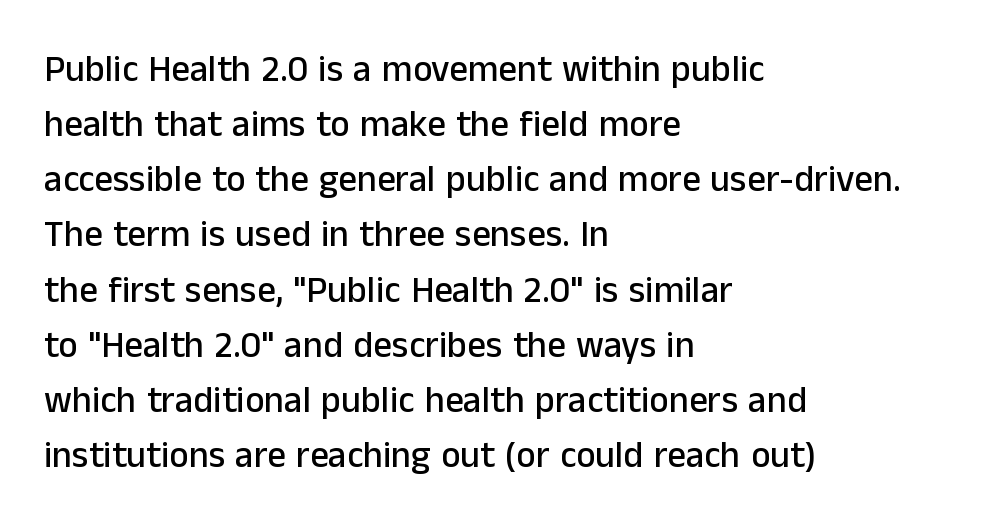
The image shows 37 px sans-serif type, upright; set left-aligned, normal line spacing (1.49x), normal letter spacing, not underlined; low stroke contrast and a medium x-height.
